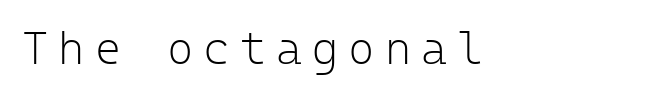
The space directly below the letters is spotless. Serif or sans? Sans — the stroke terminals are bare. No heavy texture on the line: the type isn't bold. Inter-character spacing is expanded well beyond the font's built-in metrics. Fixed-width glyphs throughout — classic coding-font behaviour.
